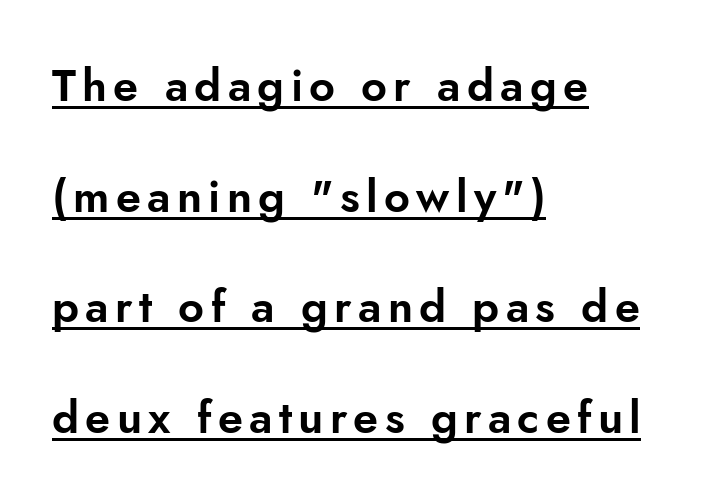
Q: Is the text italic (slanted)? A: No, it is upright.
Q: Is the typeface a serif or a sans-serif typeface? A: Sans-serif.
Q: Is the text underlined? A: Yes.
Q: How is the paragraph aligned? A: Left-aligned.
Q: Is the spacing between lines tight, normal or loose? A: Loose.
Q: Width (condensed, normal, or wide)? A: Normal.
Q: Stroke contrast? A: Low.
Q: x-height? A: Small.
Q: Monospaced? A: No.
